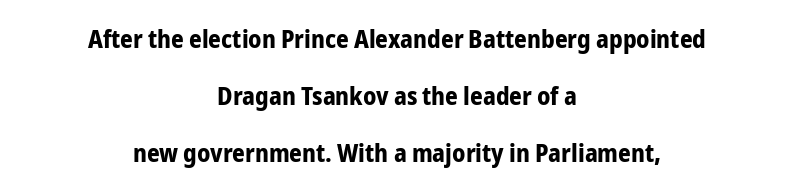
The image shows 25 px bold type, upright; set centered, loose line spacing (2.28x), normal letter spacing, not underlined.
